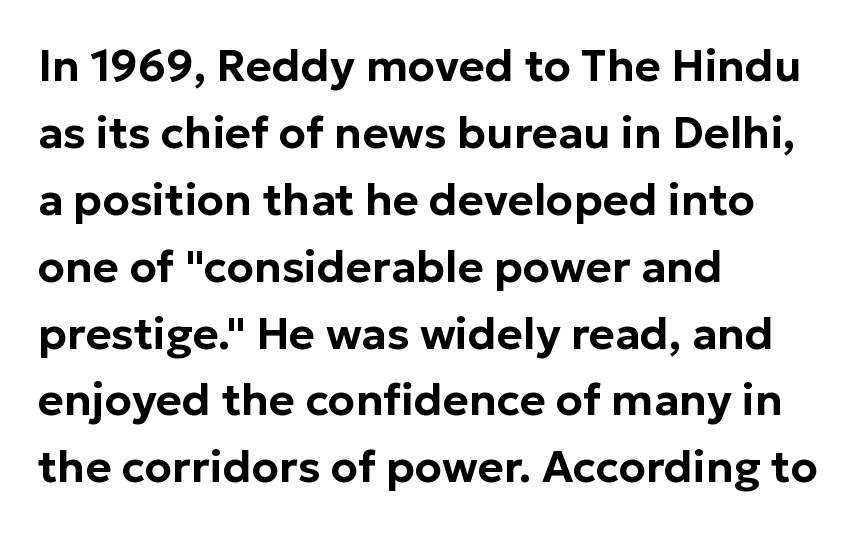
{"serif": "no", "italic": "no", "width": "normal", "stroke_contrast": "low", "x_height": "medium", "monospaced": "no", "underline": "no", "align": "left", "line_spacing": "normal", "line_spacing_ratio": 1.52, "letter_spacing": "normal", "letter_spacing_em": 0.0, "glyph_px": 44}
